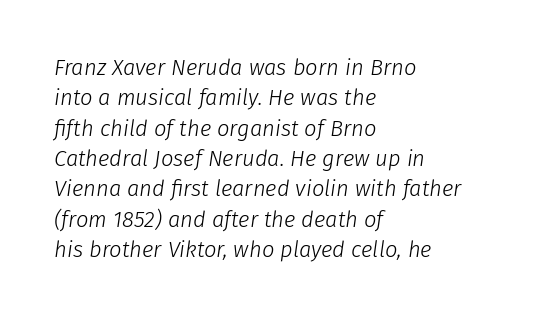
This is not heavy type; no bold has been used. The specimen omits any rule beneath the text block's lines. The rows are spaced the way most documents space them. This is oblique type, the kind used for emphasis or titles. The lines are quadded left.
